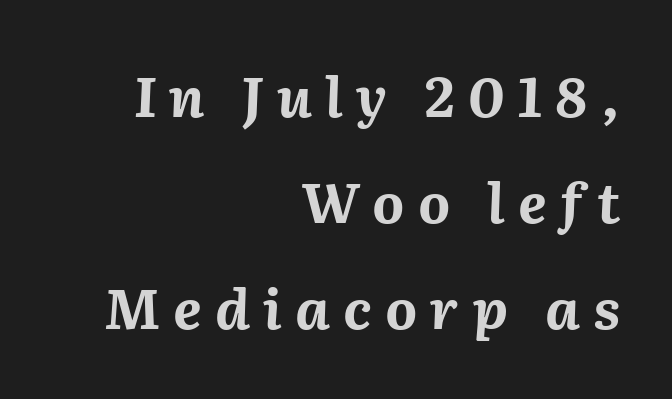
Q: Is the text bold? A: Yes.
Q: Is the text italic (slanted)? A: Yes, it leans right by about 2 degrees.
Q: Is the text underlined? A: No.
Q: How is the paragraph aligned? A: Right-aligned.
Q: Is the spacing between letters normal or unusually wide? A: Unusually wide.
Q: Is the spacing between lines tight, normal or loose? A: Loose.
Q: Width (condensed, normal, or wide)? A: Normal.
Q: Stroke contrast? A: Medium.
Q: x-height? A: Medium.
Q: Monospaced? A: No.
